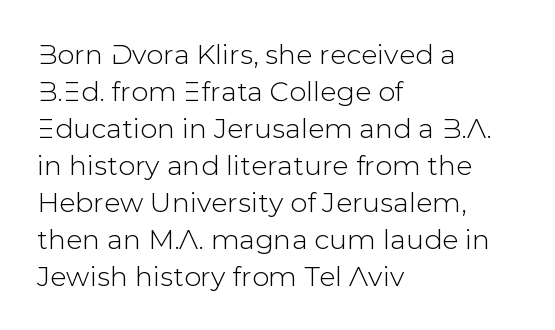
The image shows 27 px text type, upright; set left-aligned, normal line spacing (1.37x), normal letter spacing, not underlined.
